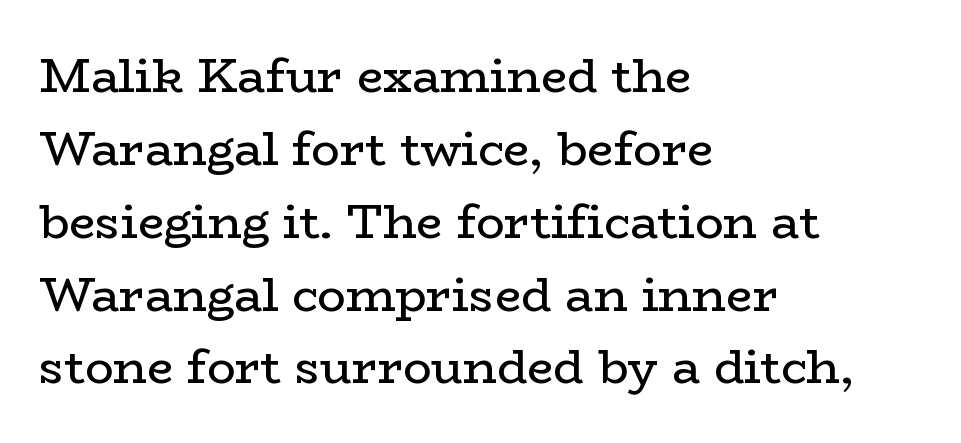
{"serif": "yes", "italic": "no", "bold": "no", "weight": "regular", "width": "wide", "stroke_contrast": "low", "x_height": "medium", "monospaced": "no", "underline": "no", "align": "left", "line_spacing": "normal", "line_spacing_ratio": 1.55, "letter_spacing": "normal", "letter_spacing_em": 0.0, "glyph_px": 47}
